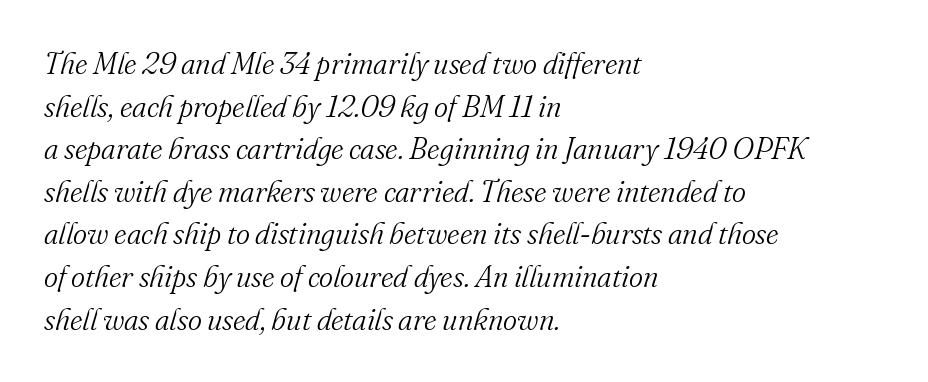
Are there feet on the stems? There are — it's a serif. An italicized treatment has been applied to the whole sample. A normal amount of white space separates one row of letters from the next. Here the glyphs are tracked normally, forming tight word shapes. Counters stay open thanks to moderate or lighter strokes. Notice how the passage keeps a crisp vertical edge on the left only.
